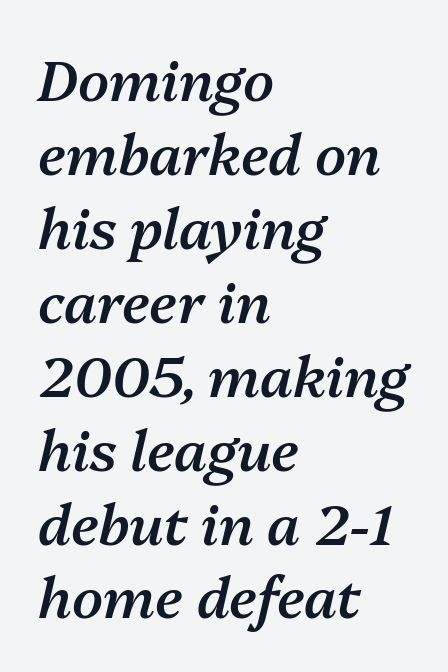
{"italic": "yes", "lean": "right", "slant_degrees": 13, "bold": "semi", "weight": "semibold", "width": "normal", "stroke_contrast": "medium", "x_height": "medium", "monospaced": "no", "underline": "no", "align": "left", "line_spacing": "normal", "line_spacing_ratio": 1.32, "letter_spacing": "normal", "letter_spacing_em": 0.0, "glyph_px": 56}
